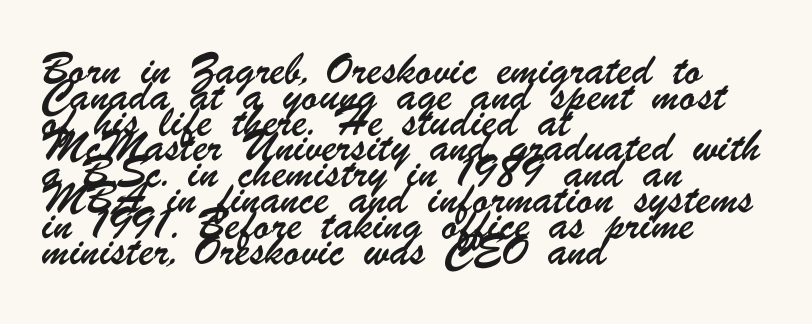
The image shows 20 px text type; set left-aligned, normal line spacing (1.29x), normal letter spacing, not underlined.
